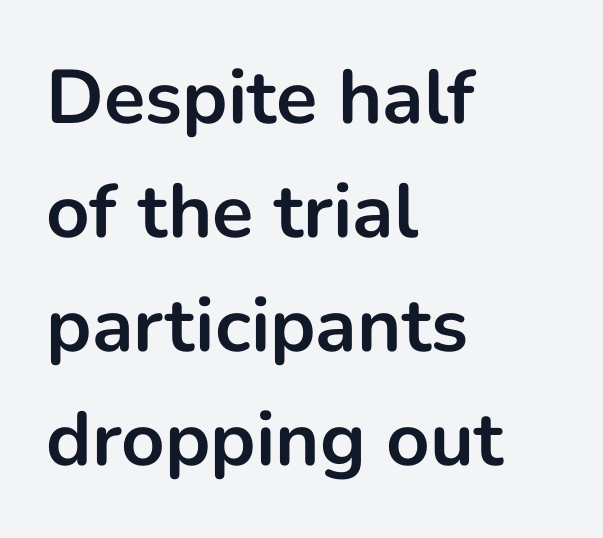
The image shows 76 px bold sans-serif type, upright; set left-aligned, normal line spacing (1.5x), normal letter spacing, not underlined; low stroke contrast and a medium x-height.
